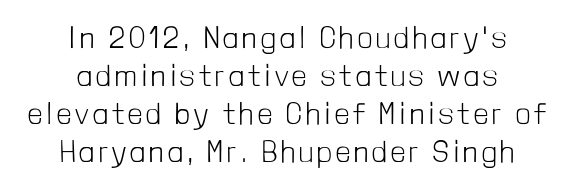
{"serif": "no", "italic": "no", "bold": "no", "weight": "light", "width": "condensed", "stroke_contrast": "low", "x_height": "medium", "monospaced": "no", "underline": "no", "align": "center", "line_spacing_ratio": 1.23, "glyph_px": 31}
